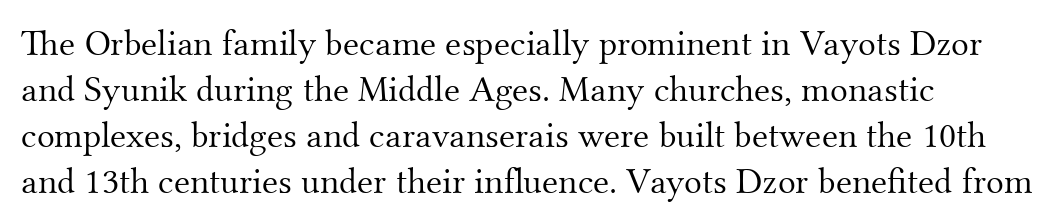
Q: Is the text bold? A: No.
Q: Is the text italic (slanted)? A: No, it is upright.
Q: Is the typeface a serif or a sans-serif typeface? A: Serif.
Q: Is the text underlined? A: No.
Q: How is the paragraph aligned? A: Left-aligned.
Q: Is the spacing between letters normal or unusually wide? A: Normal.
Q: Width (condensed, normal, or wide)? A: Normal.
Q: Stroke contrast? A: Medium.
Q: x-height? A: Small.
Q: Monospaced? A: No.
